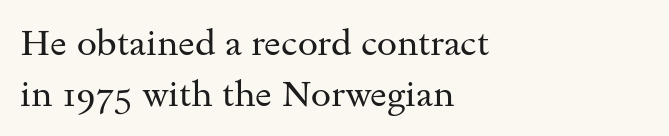
These lines keep a tight, regular rhythm from letter to letter. These lines were composed using upright roman letters. The line-height multiplier appears to be the usual default. Unlike a clean sans, this face finishes its strokes with serifs.
